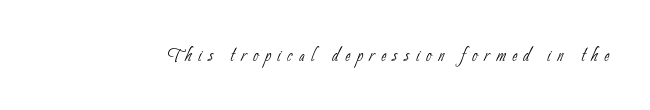
Q: Is the text bold? A: No.
Q: Is the text underlined? A: No.
Q: Is the spacing between letters normal or unusually wide? A: Unusually wide.
